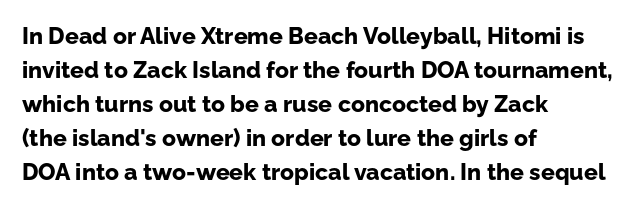
The image shows 23 px bold type, upright; set left-aligned, normal line spacing (1.48x), normal letter spacing, not underlined.
